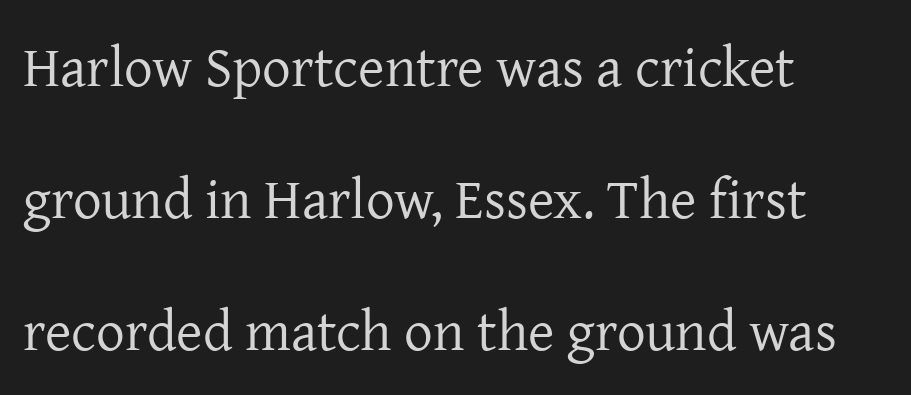
{"serif": "yes", "italic": "no", "bold": "no", "weight": "regular", "width": "normal", "stroke_contrast": "low", "x_height": "medium", "monospaced": "no", "underline": "no", "align": "left", "line_spacing": "loose", "line_spacing_ratio": 2.32, "letter_spacing": "normal", "letter_spacing_em": 0.0, "glyph_px": 57}
